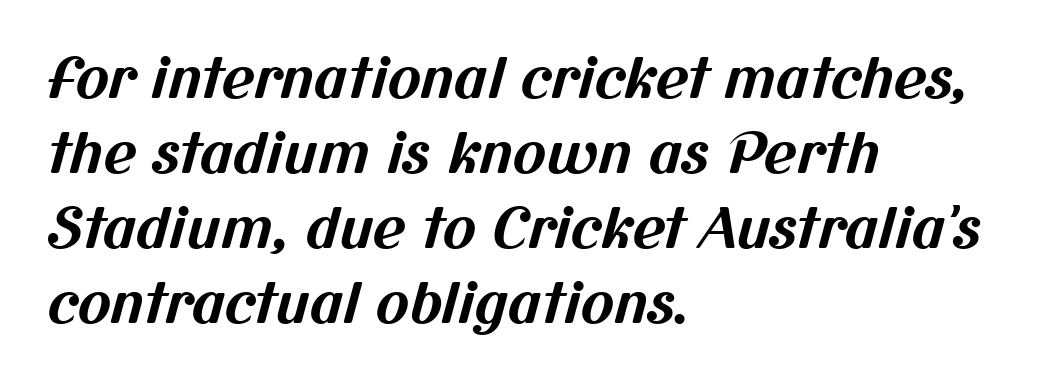
Q: Is the text bold? A: Yes.
Q: Is the typeface a serif or a sans-serif typeface? A: Sans-serif.
Q: Is the text underlined? A: No.
Q: How is the paragraph aligned? A: Left-aligned.
Q: Is the spacing between letters normal or unusually wide? A: Normal.
Q: Is the spacing between lines tight, normal or loose? A: Normal.
Q: Width (condensed, normal, or wide)? A: Normal.
Q: Stroke contrast? A: Medium.
Q: x-height? A: Medium.
Q: Monospaced? A: No.
